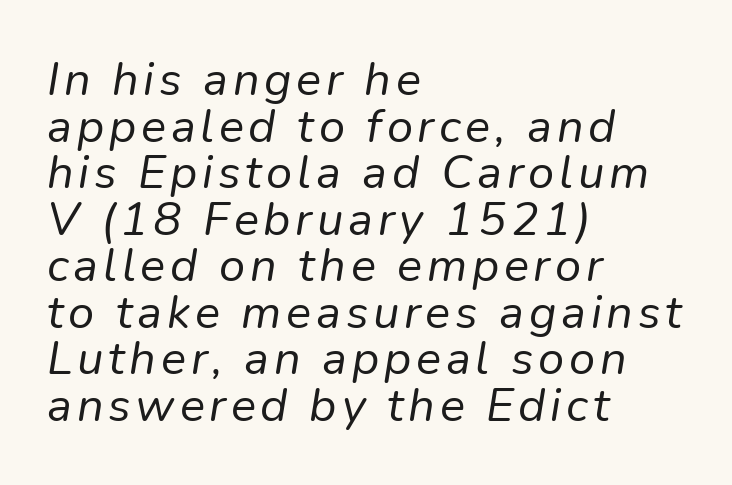
A bare baseline throughout the passage. Character widths vary here, with narrow letters taking less room than wide ones. Closely set lines give the paragraph a compact silhouette. Casual observation: everything's shoved over to the left.
